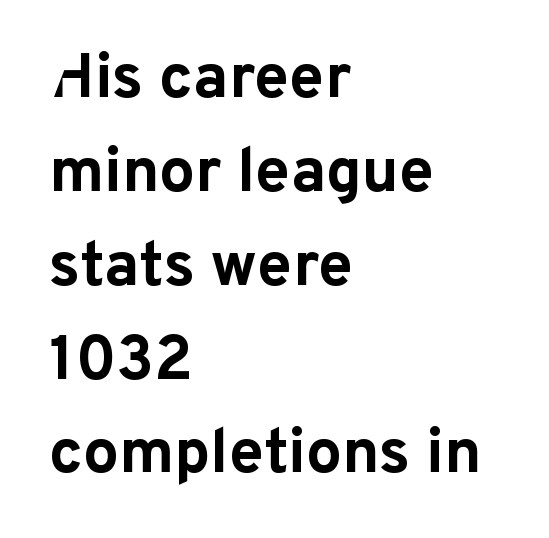
Q: Is the text bold? A: Yes.
Q: Is the text italic (slanted)? A: No, it is upright.
Q: Is the typeface a serif or a sans-serif typeface? A: Sans-serif.
Q: Is the text underlined? A: No.
Q: How is the paragraph aligned? A: Left-aligned.
Q: Is the spacing between letters normal or unusually wide? A: Normal.
Q: Is the spacing between lines tight, normal or loose? A: Normal.
Q: Width (condensed, normal, or wide)? A: Normal.
Q: Stroke contrast? A: Low.
Q: x-height? A: Medium.
Q: Monospaced? A: No.
